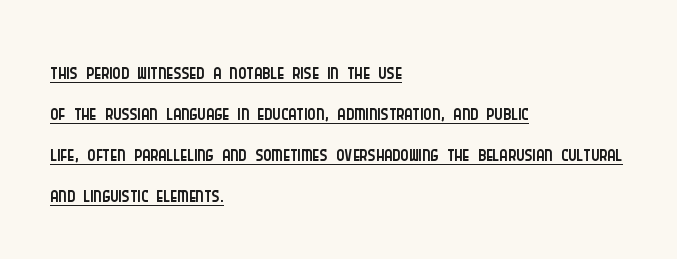
Q: Is the text bold? A: No.
Q: Is the text italic (slanted)? A: No, it is upright.
Q: Is the typeface a serif or a sans-serif typeface? A: Sans-serif.
Q: Is the text underlined? A: Yes.
Q: How is the paragraph aligned? A: Left-aligned.
Q: Is the spacing between letters normal or unusually wide? A: Normal.
Q: Is the spacing between lines tight, normal or loose? A: Normal.
Q: Width (condensed, normal, or wide)? A: Condensed.
Q: Stroke contrast? A: Low.
Q: x-height? A: Large.
Q: Monospaced? A: No.
